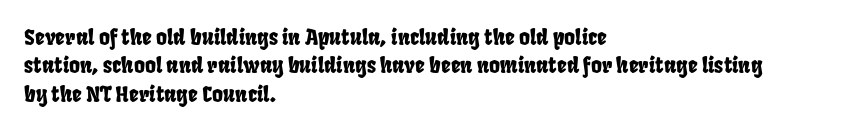
{"underline": "no", "align": "left", "line_spacing": "normal", "line_spacing_ratio": 1.35, "letter_spacing": "normal", "letter_spacing_em": 0.0, "glyph_px": 21}
